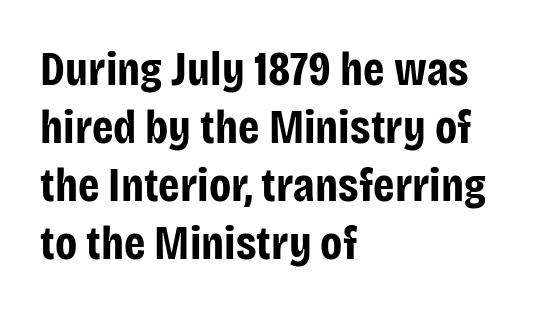
Q: Is the text bold? A: Yes.
Q: Is the text italic (slanted)? A: No, it is upright.
Q: Is the typeface a serif or a sans-serif typeface? A: Sans-serif.
Q: Is the text underlined? A: No.
Q: How is the paragraph aligned? A: Left-aligned.
Q: Is the spacing between letters normal or unusually wide? A: Normal.
Q: Width (condensed, normal, or wide)? A: Condensed.
Q: Stroke contrast? A: Low.
Q: x-height? A: Large.
Q: Monospaced? A: No.
